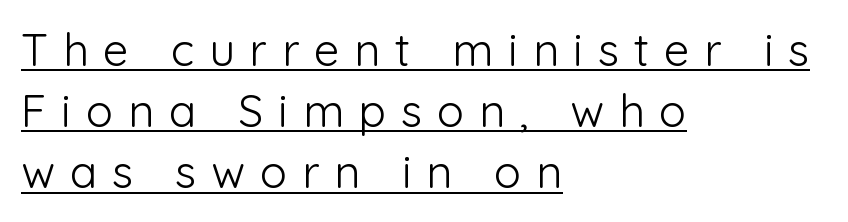
{"serif": "no", "italic": "no", "bold": "no", "weight": "light", "width": "normal", "stroke_contrast": "low", "x_height": "medium", "monospaced": "no", "underline": "yes", "align": "left", "line_spacing": "normal", "line_spacing_ratio": 1.36, "letter_spacing": "wide", "letter_spacing_em": 0.33, "glyph_px": 45}
